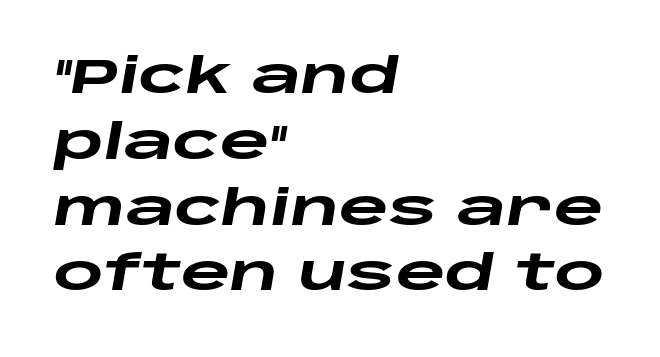
The image shows 48 px heavy, wide type, italic (leaning right); set left-aligned, normal line spacing (1.37x), normal letter spacing, not underlined; low stroke contrast and a large x-height.
